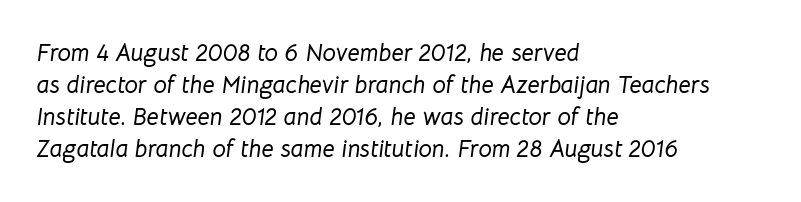
Q: Is the text italic (slanted)? A: Yes, it leans right by about 8 degrees.
Q: Is the text underlined? A: No.
Q: How is the paragraph aligned? A: Left-aligned.
Q: Is the spacing between letters normal or unusually wide? A: Normal.
Q: Is the spacing between lines tight, normal or loose? A: Normal.
